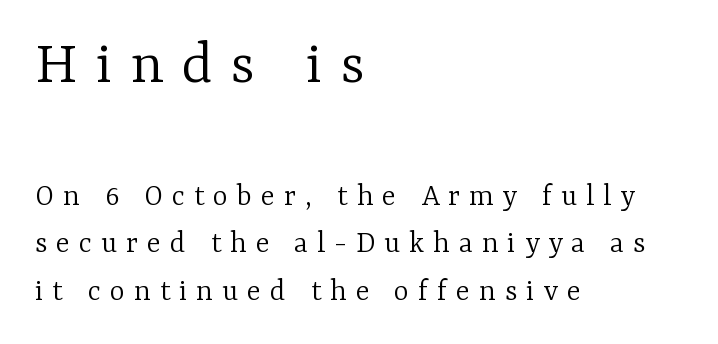
Ink coverage per letter is moderate at most. Posture: vertical. Classification — serif. The ragged edge is on the right, which tells us the setting is flush left. The rendering uses natural spacing where letterforms have individual widths. Type without underlining.
